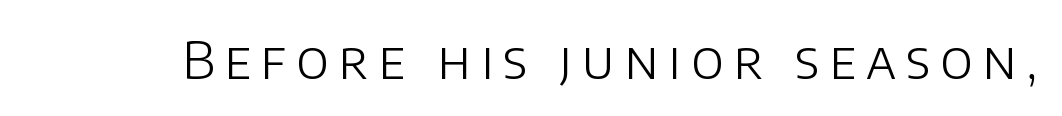
The image shows 52 px light sans-serif type, upright; set not underlined; low stroke contrast and a large x-height.
